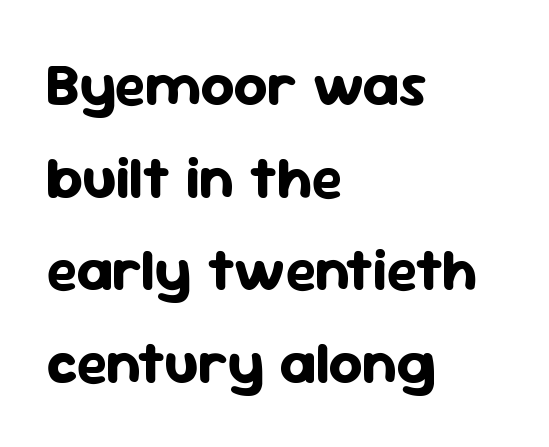
Q: Is the text bold? A: Yes.
Q: Is the text italic (slanted)? A: No, it is upright.
Q: Is the typeface a serif or a sans-serif typeface? A: Sans-serif.
Q: Is the text underlined? A: No.
Q: How is the paragraph aligned? A: Left-aligned.
Q: Is the spacing between letters normal or unusually wide? A: Normal.
Q: Is the spacing between lines tight, normal or loose? A: Normal.
Q: Width (condensed, normal, or wide)? A: Normal.
Q: Stroke contrast? A: Low.
Q: x-height? A: Medium.
Q: Monospaced? A: No.
